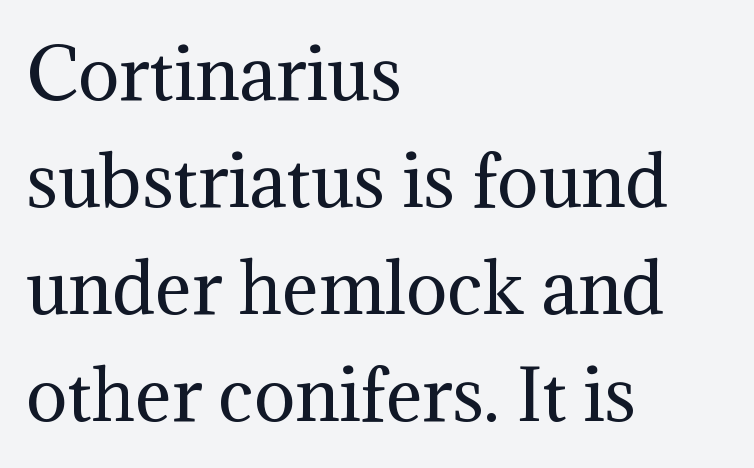
{"serif": "yes", "italic": "no", "bold": "no", "weight": "regular", "width": "normal", "stroke_contrast": "medium", "x_height": "medium", "monospaced": "no", "underline": "no", "align": "left", "line_spacing": "normal", "line_spacing_ratio": 1.55, "letter_spacing": "normal", "letter_spacing_em": 0.0, "glyph_px": 69}
